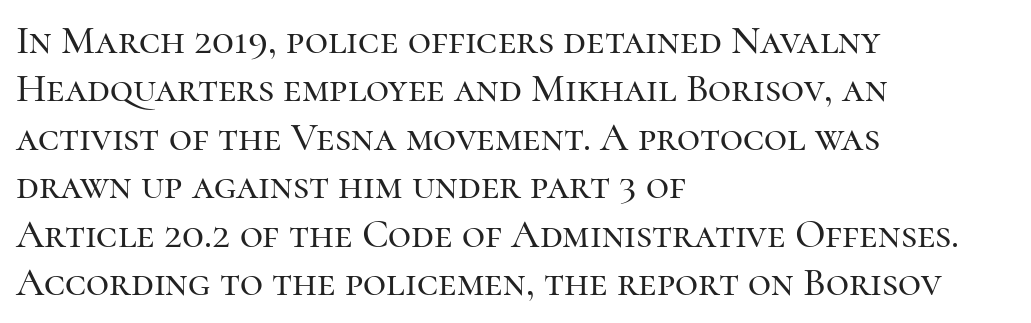
The image shows 40 px serif type, upright; set left-aligned, line spacing 1.21x, normal letter spacing, not underlined; high stroke contrast and a medium x-height.
